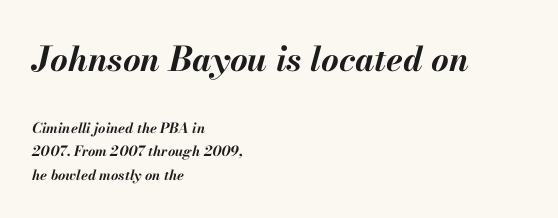
{"italic": "yes", "lean": "right", "slant_degrees": 13, "bold": "yes", "weight": "bold", "width": "normal", "stroke_contrast": "medium", "x_height": "small", "monospaced": "no", "underline": "no", "align": "left", "line_spacing": "normal", "line_spacing_ratio": 1.69, "letter_spacing": "normal", "letter_spacing_em": 0.0, "larger_block": "first", "size_ratio": 2.43, "glyph_px": 34}
